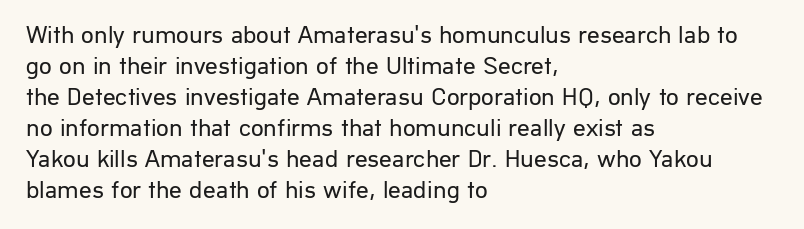
{"italic": "no", "bold": "no", "underline": "no", "align": "left", "line_spacing_ratio": 1.24, "letter_spacing": "normal", "letter_spacing_em": 0.0, "glyph_px": 25}
